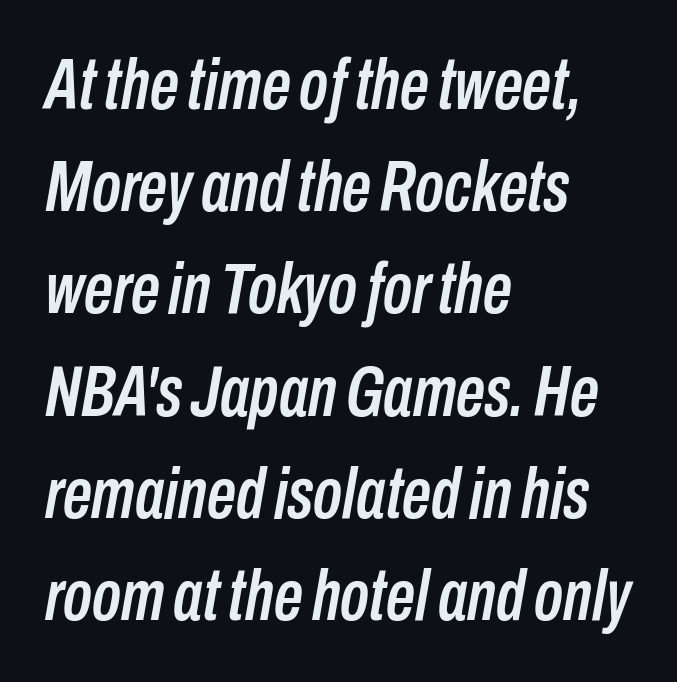
The image shows 72 px condensed type, italic (leaning right); set left-aligned, normal line spacing (1.42x), normal letter spacing, not underlined; low stroke contrast and a medium x-height.
